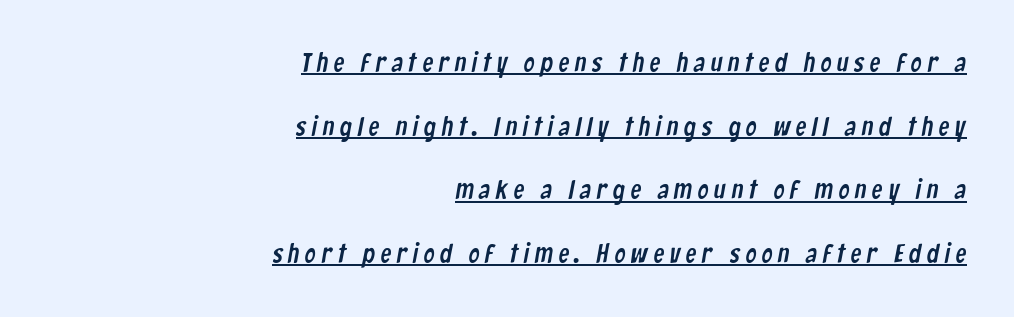
These lines are set flush right with a ragged left edge. Look at the tracking — it's clearly loosened, letters drifting apart. Somebody hit Ctrl+U on this one — the words are underlined. How would I describe the line gaps? Wide and relaxed.
